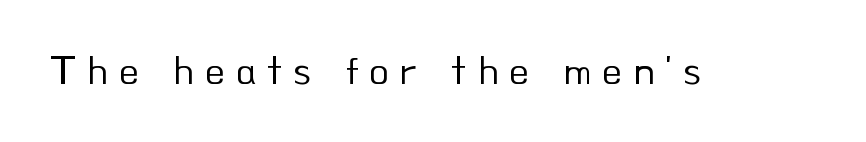
The image shows 41 px regular-weight sans-serif type, upright; set unusually wide letter spacing (+0.26 em), not underlined; low stroke contrast and a small x-height.
